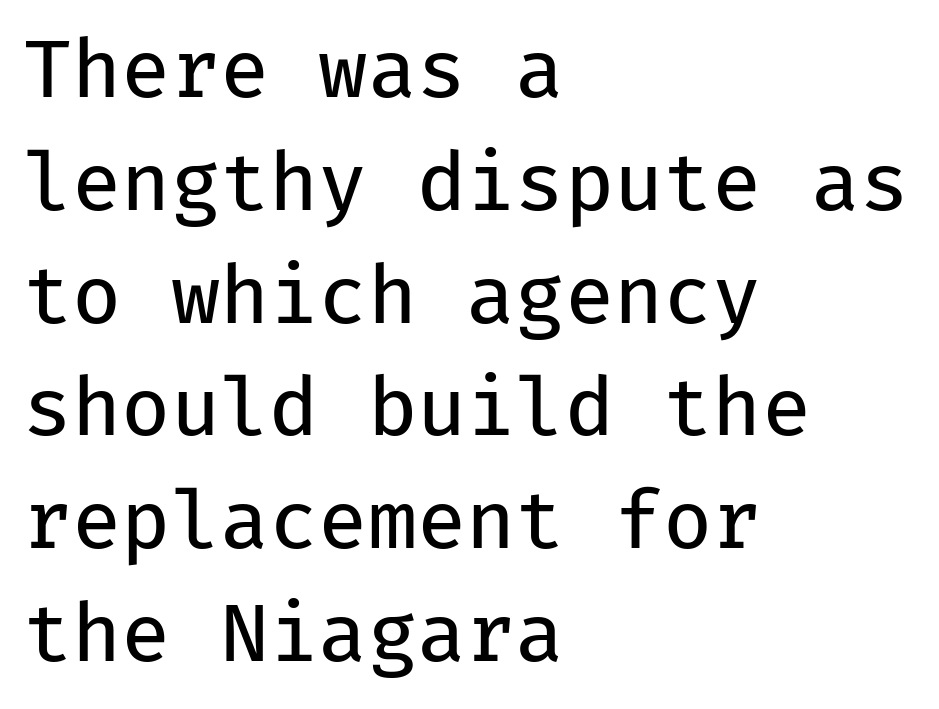
The image shows 80 px regular-weight sans-serif type, upright, monospaced; set left-aligned, normal line spacing (1.41x), normal letter spacing, not underlined; low stroke contrast and a medium x-height.
